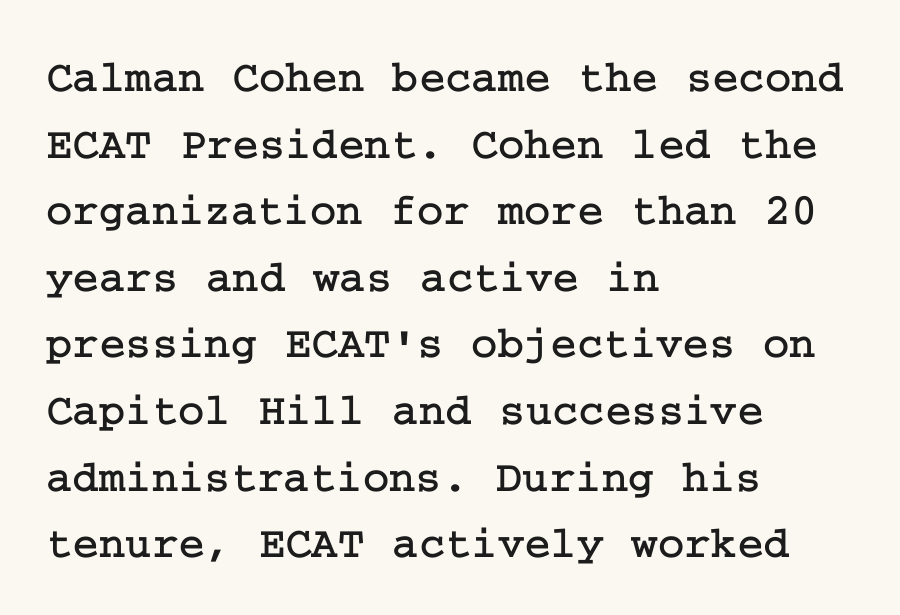
{"serif": "yes", "italic": "no", "width": "normal", "stroke_contrast": "low", "x_height": "medium", "underline": "no", "align": "left", "line_spacing": "normal", "line_spacing_ratio": 1.48, "letter_spacing": "normal", "letter_spacing_em": 0.0, "glyph_px": 45}
